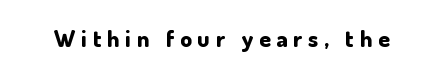
Q: Is the text bold? A: Yes.
Q: Is the text italic (slanted)? A: No, it is upright.
Q: Is the text underlined? A: No.
Q: Is the spacing between letters normal or unusually wide? A: Unusually wide.
